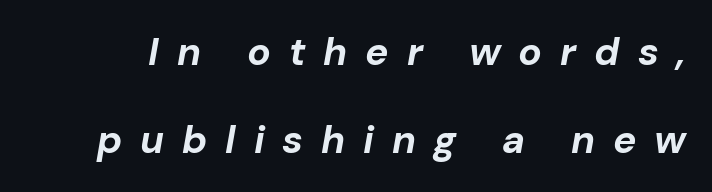
{"italic": "yes", "lean": "right", "slant_degrees": 10, "bold": "yes", "weight": "bold", "width": "normal", "stroke_contrast": "low", "x_height": "medium", "monospaced": "no", "underline": "no", "line_spacing": "loose", "line_spacing_ratio": 2.25, "letter_spacing": "wide", "letter_spacing_em": 0.46, "glyph_px": 39}
